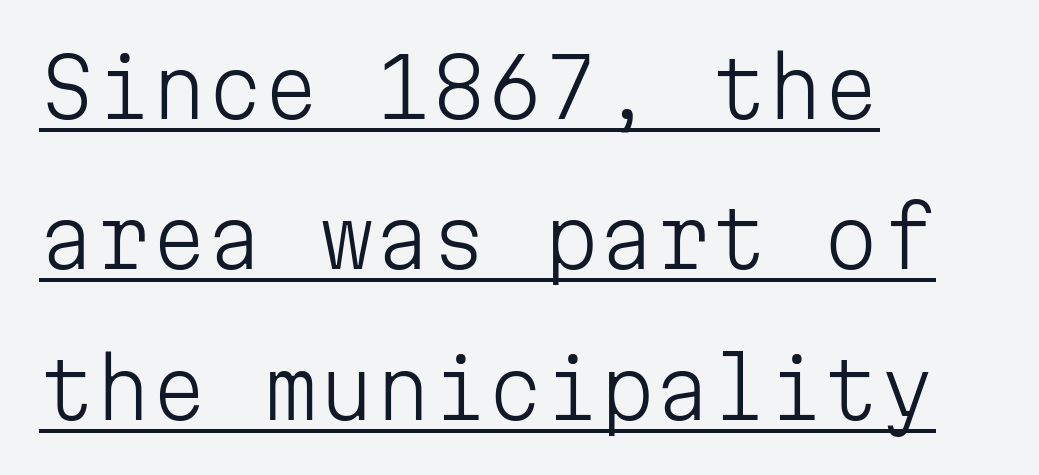
The image shows 80 px light sans-serif type, upright, monospaced; set left-aligned, line spacing 1.88x, normal letter spacing, underlined; low stroke contrast and a medium x-height.
